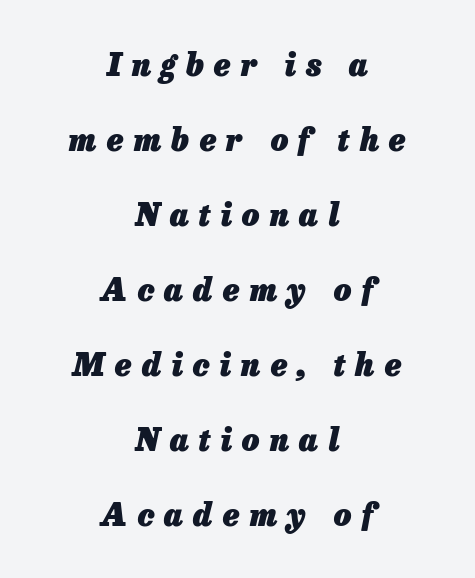
{"italic": "yes", "lean": "right", "slant_degrees": 13, "bold": "yes", "weight": "heavy", "width": "normal", "stroke_contrast": "low", "x_height": "medium", "monospaced": "no", "underline": "no", "align": "center", "line_spacing": "loose", "line_spacing_ratio": 2.42, "letter_spacing": "wide", "letter_spacing_em": 0.32, "glyph_px": 31}
